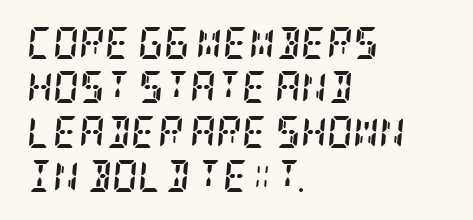
{"serif": "yes", "italic": "yes", "lean": "right", "slant_degrees": 5, "bold": "yes", "weight": "semibold", "width": "condensed", "stroke_contrast": "low", "x_height": "large", "underline": "no", "align": "left", "line_spacing": "normal", "line_spacing_ratio": 1.39, "letter_spacing": "normal", "letter_spacing_em": 0.0, "glyph_px": 32}
